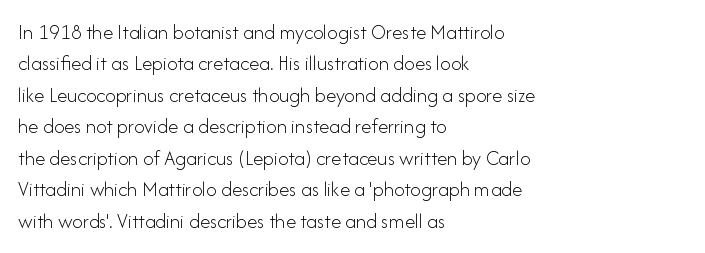
{"italic": "no", "bold": "no", "underline": "no", "align": "left", "line_spacing": "normal", "line_spacing_ratio": 1.5, "letter_spacing": "normal", "letter_spacing_em": 0.0, "glyph_px": 21}
